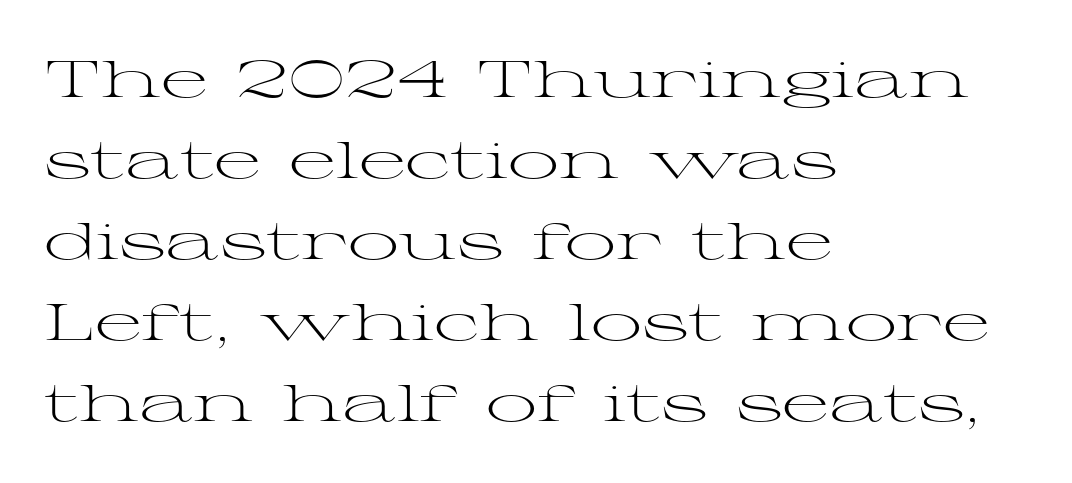
Q: Is the text bold? A: No.
Q: Is the text italic (slanted)? A: No, it is upright.
Q: Is the typeface a serif or a sans-serif typeface? A: Serif.
Q: Is the text underlined? A: No.
Q: How is the paragraph aligned? A: Left-aligned.
Q: Is the spacing between letters normal or unusually wide? A: Normal.
Q: Is the spacing between lines tight, normal or loose? A: Normal.
Q: Width (condensed, normal, or wide)? A: Wide.
Q: Stroke contrast? A: Medium.
Q: x-height? A: Medium.
Q: Monospaced? A: No.
